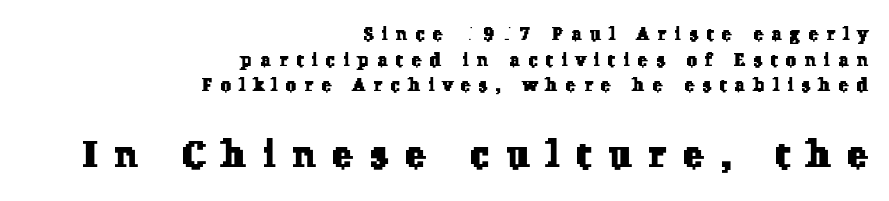
{"serif": "yes", "width": "normal", "stroke_contrast": "low", "x_height": "medium", "monospaced": "no", "underline": "no", "align": "right", "line_spacing": "normal", "line_spacing_ratio": 1.43, "letter_spacing": "wide", "letter_spacing_em": 0.48, "larger_block": "second", "size_ratio": 2.06, "glyph_px": 37}
